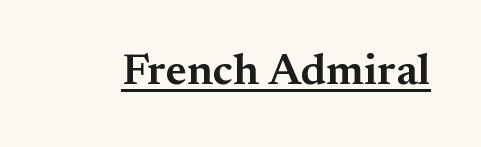
The image shows 44 px semibold serif type, upright; set normal letter spacing, underlined; medium stroke contrast and a small x-height.
